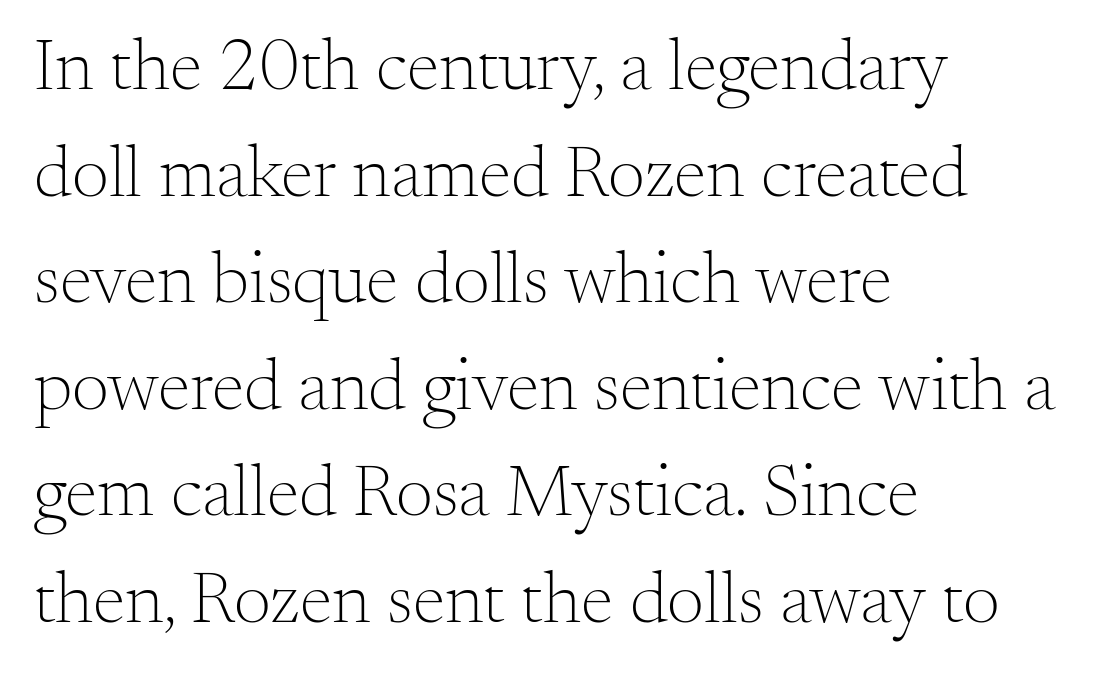
The image shows 74 px light serif type, upright; set left-aligned, normal line spacing (1.44x), normal letter spacing, not underlined; medium stroke contrast and a small x-height.
